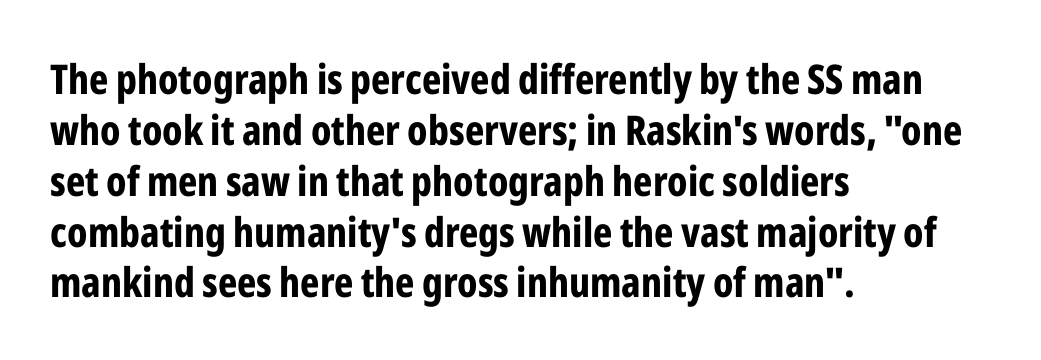
Q: Is the text bold? A: Yes.
Q: Is the text italic (slanted)? A: No, it is upright.
Q: Is the typeface a serif or a sans-serif typeface? A: Sans-serif.
Q: Is the text underlined? A: No.
Q: How is the paragraph aligned? A: Left-aligned.
Q: Is the spacing between letters normal or unusually wide? A: Normal.
Q: Width (condensed, normal, or wide)? A: Condensed.
Q: Stroke contrast? A: Low.
Q: x-height? A: Medium.
Q: Monospaced? A: No.
